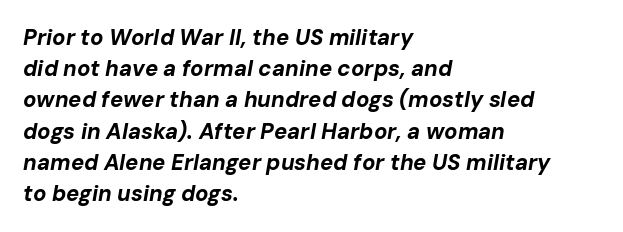
The image shows 22 px bold type, italic (leaning right); set left-aligned, normal line spacing (1.42x), normal letter spacing, not underlined.
